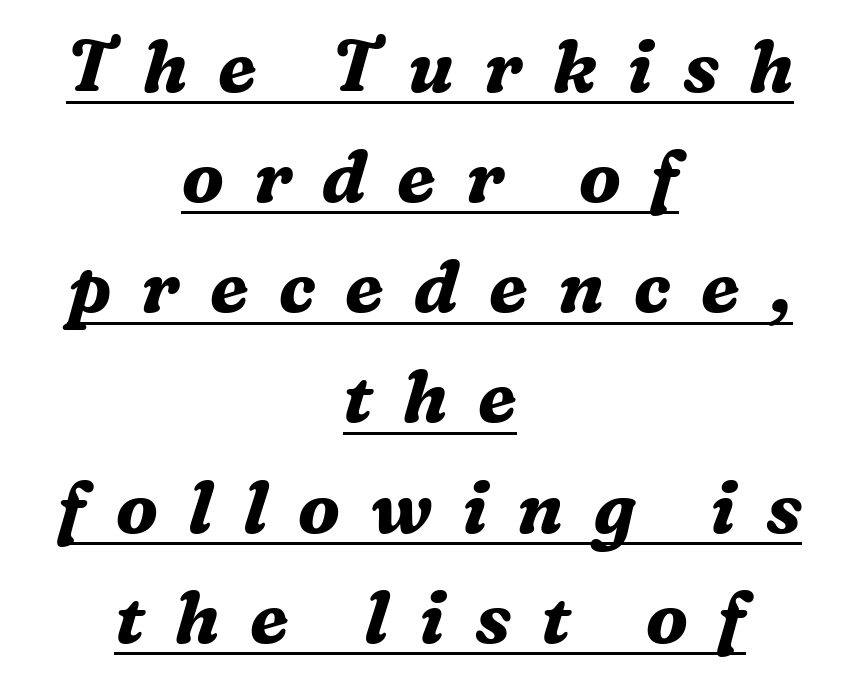
This rendering widens character spacing well past its baseline value. The rendering uses the underline text-decoration. You can tell it's italic because the verticals aren't actually vertical. I'd call this a serif setting — the letters wear small feet.
